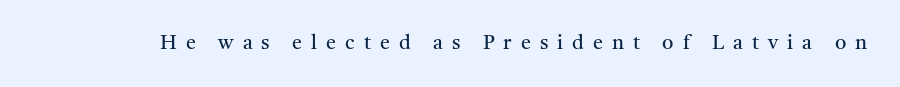
Q: Is the text bold? A: No.
Q: Is the text italic (slanted)? A: No, it is upright.
Q: Is the text underlined? A: No.
Q: Is the spacing between letters normal or unusually wide? A: Unusually wide.
